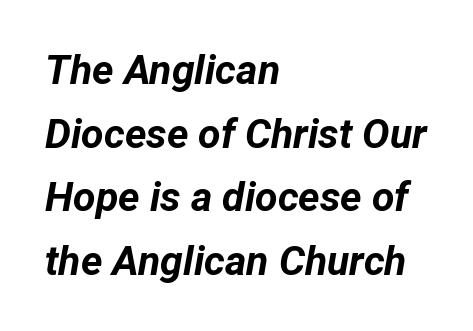
Q: Is the text bold? A: Yes.
Q: Is the text italic (slanted)? A: Yes, it leans right by about 12 degrees.
Q: Is the text underlined? A: No.
Q: How is the paragraph aligned? A: Left-aligned.
Q: Is the spacing between letters normal or unusually wide? A: Normal.
Q: Is the spacing between lines tight, normal or loose? A: Normal.
Q: Width (condensed, normal, or wide)? A: Normal.
Q: Stroke contrast? A: Low.
Q: x-height? A: Medium.
Q: Monospaced? A: No.
